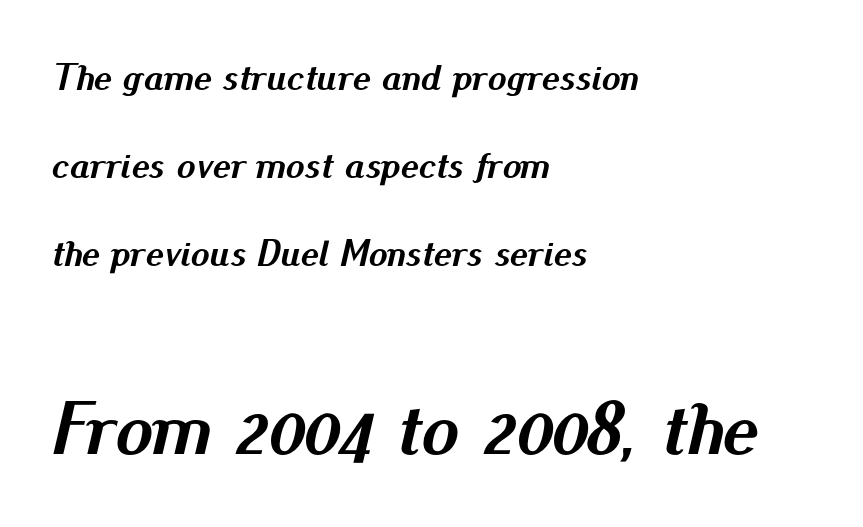
Spacing verdict: proportional, widths tailored to each character. Looking at the ascenders, they clearly lean. The rendering keeps characters at their native spacing. The rendering uses a bold face; every stroke is thick and dark. Leftover space on each line is placed entirely after the last word. The zone under the glyphs is completely vacant.
